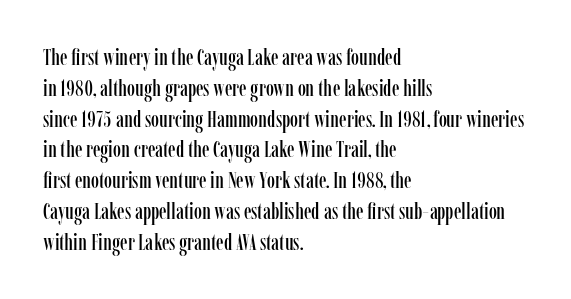
{"italic": "no", "underline": "no", "align": "left", "line_spacing": "normal", "line_spacing_ratio": 1.34, "letter_spacing": "normal", "letter_spacing_em": 0.0, "glyph_px": 23}
